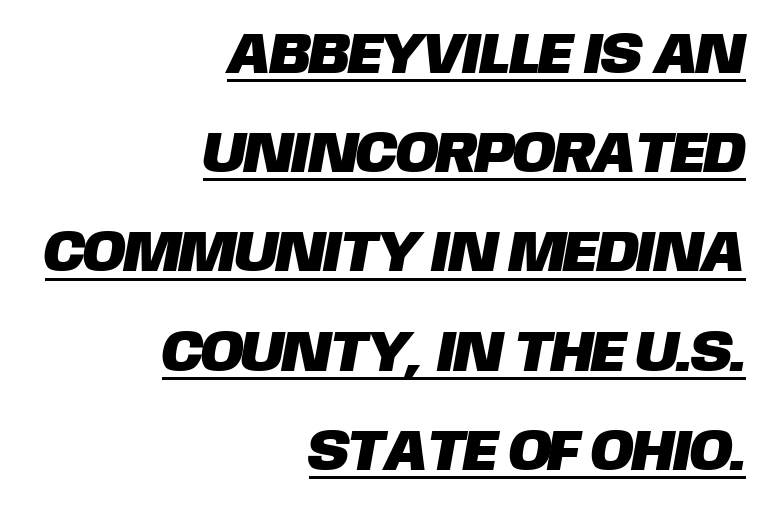
{"serif": "no", "width": "normal", "stroke_contrast": "low", "x_height": "large", "monospaced": "no", "underline": "yes", "align": "right", "line_spacing_ratio": 1.71, "letter_spacing": "normal", "letter_spacing_em": 0.0, "glyph_px": 58}
